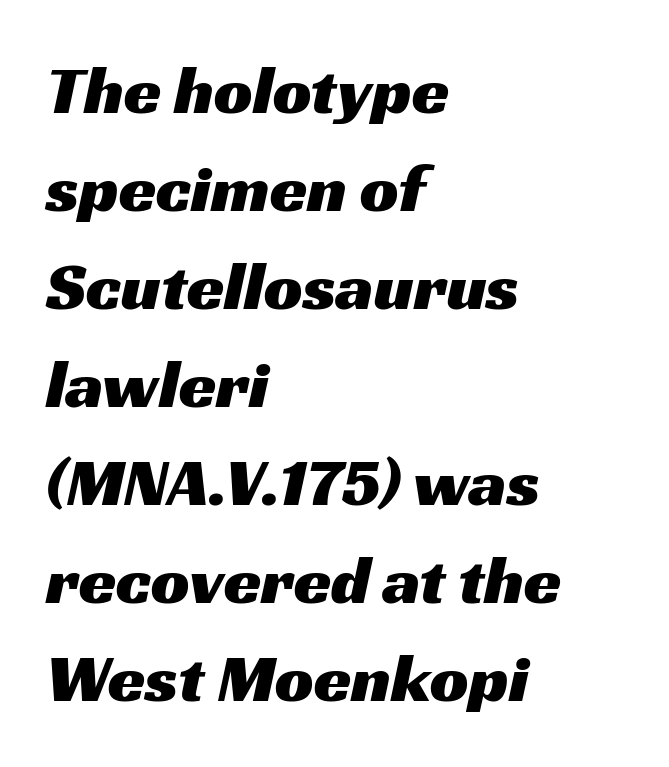
Q: Is the typeface a serif or a sans-serif typeface? A: Sans-serif.
Q: Is the text underlined? A: No.
Q: How is the paragraph aligned? A: Left-aligned.
Q: Is the spacing between letters normal or unusually wide? A: Normal.
Q: Is the spacing between lines tight, normal or loose? A: Normal.
Q: Width (condensed, normal, or wide)? A: Wide.
Q: Stroke contrast? A: Medium.
Q: x-height? A: Medium.
Q: Monospaced? A: No.
